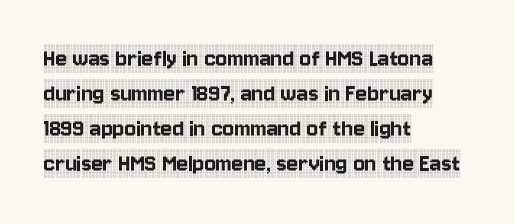
{"italic": "no", "underline": "no", "align": "left", "line_spacing": "normal", "line_spacing_ratio": 1.3, "letter_spacing": "normal", "letter_spacing_em": 0.0, "glyph_px": 27}
